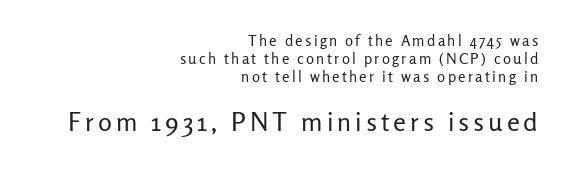
The image shows 26 px text type, upright; set right-aligned, line spacing 1.19x, not underlined; the second (bottom) block is 1.73x larger.
